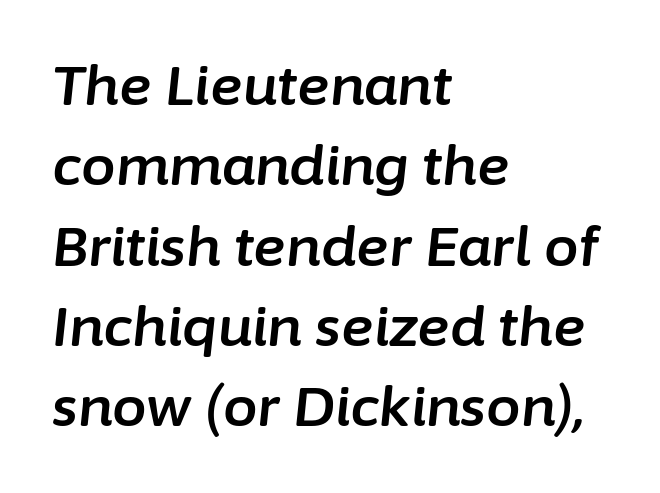
Underlining? Definitely not there. Here the designer chose a conventional face with non-uniform glyph widths. Notice how descenders clear the ascenders below comfortably — that's standard leading. Default kerning and tracking; the words read as compact shapes.
